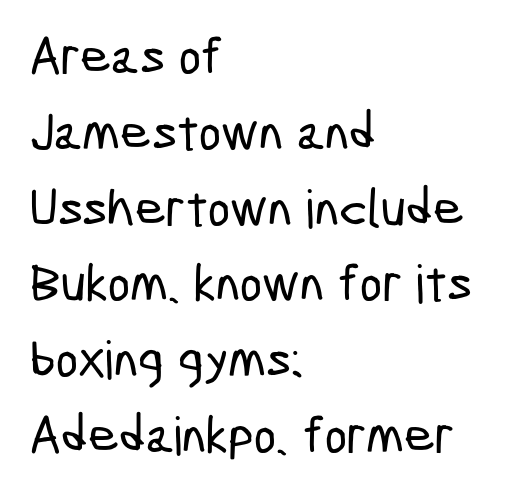
Q: Is the typeface a serif or a sans-serif typeface? A: Sans-serif.
Q: Is the text underlined? A: No.
Q: How is the paragraph aligned? A: Left-aligned.
Q: Is the spacing between letters normal or unusually wide? A: Normal.
Q: Is the spacing between lines tight, normal or loose? A: Normal.
Q: Width (condensed, normal, or wide)? A: Condensed.
Q: Stroke contrast? A: Low.
Q: x-height? A: Medium.
Q: Monospaced? A: No.
